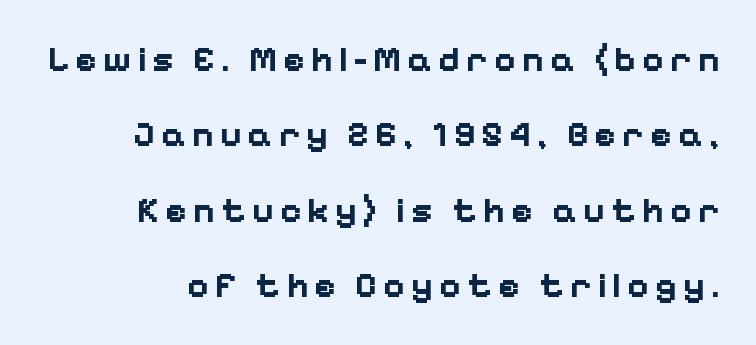
Line spacing here is loose. Here the designer chose a conventional face with non-uniform glyph widths. The glyphs have the mass of a bold cut. A bare baseline throughout the passage.
